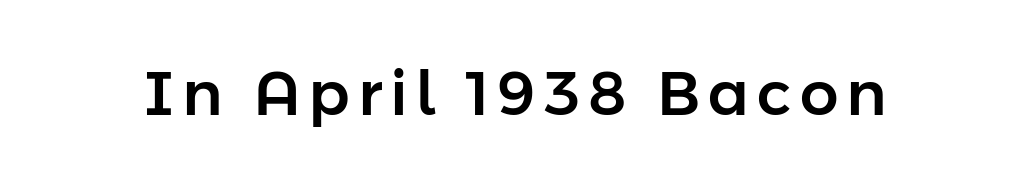
Q: Is the text italic (slanted)? A: No, it is upright.
Q: Is the typeface a serif or a sans-serif typeface? A: Sans-serif.
Q: Is the text underlined? A: No.
Q: Width (condensed, normal, or wide)? A: Normal.
Q: Stroke contrast? A: Low.
Q: x-height? A: Medium.
Q: Monospaced? A: No.
